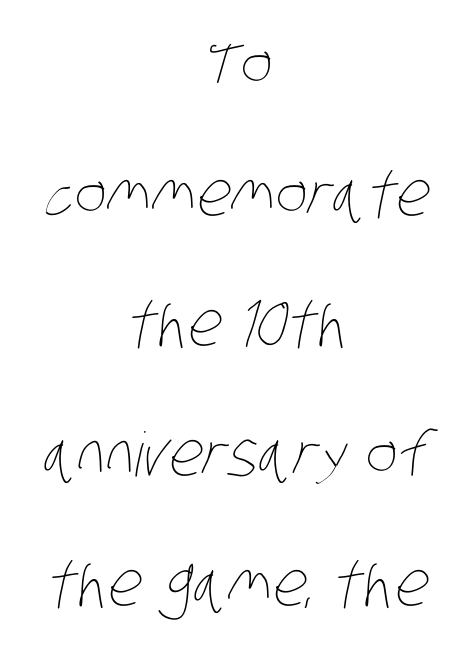
No letter is thick-stroked: the sample isn't bold. A typesetter would call this proportional, since set widths differ per character. Summary of vertical rhythm: relaxed, with wide interline spacing. Compared with typical body copy, the letter spacing here is the same.
